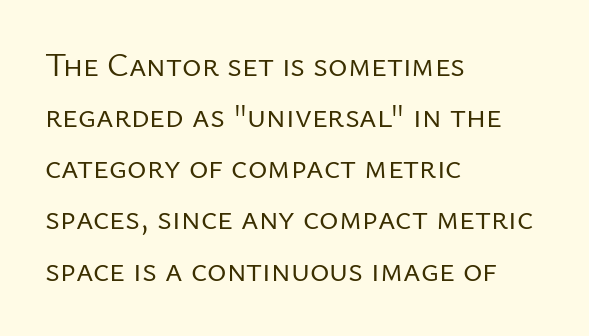
The image shows 33 px regular-weight sans-serif type, upright; set left-aligned, normal line spacing (1.55x), normal letter spacing, not underlined; low stroke contrast and a medium x-height.
